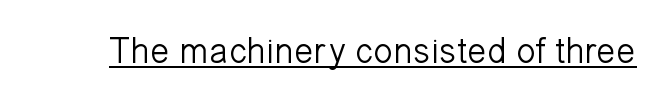
The image shows 36 px light sans-serif type, upright; set normal letter spacing, underlined; low stroke contrast and a medium x-height.
